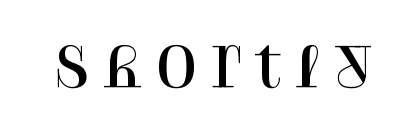
The image shows 54 px serif type, upright; set not underlined; high stroke contrast and a large x-height.
